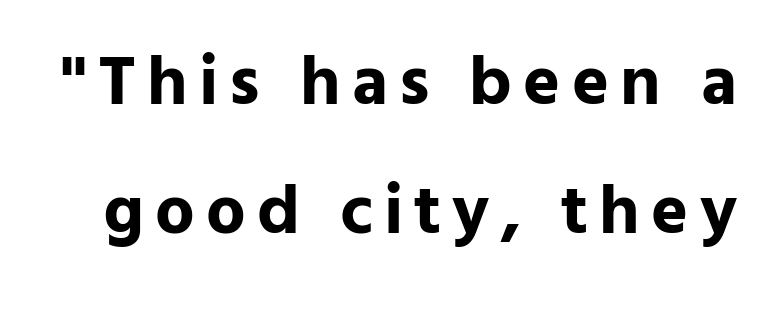
{"serif": "no", "italic": "no", "bold": "yes", "weight": "bold", "width": "normal", "stroke_contrast": "low", "x_height": "medium", "monospaced": "no", "underline": "no", "line_spacing_ratio": 1.85, "glyph_px": 70}
